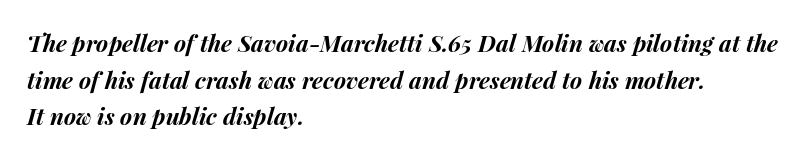
The image shows 23 px bold type, italic (leaning right); set left-aligned, normal line spacing (1.59x), normal letter spacing, not underlined.
